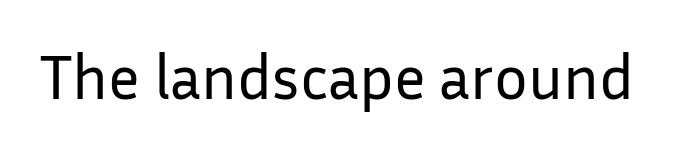
Q: Is the text bold? A: No.
Q: Is the text italic (slanted)? A: No, it is upright.
Q: Is the typeface a serif or a sans-serif typeface? A: Sans-serif.
Q: Is the text underlined? A: No.
Q: Is the spacing between letters normal or unusually wide? A: Normal.
Q: Width (condensed, normal, or wide)? A: Normal.
Q: Stroke contrast? A: Low.
Q: x-height? A: Medium.
Q: Monospaced? A: No.
